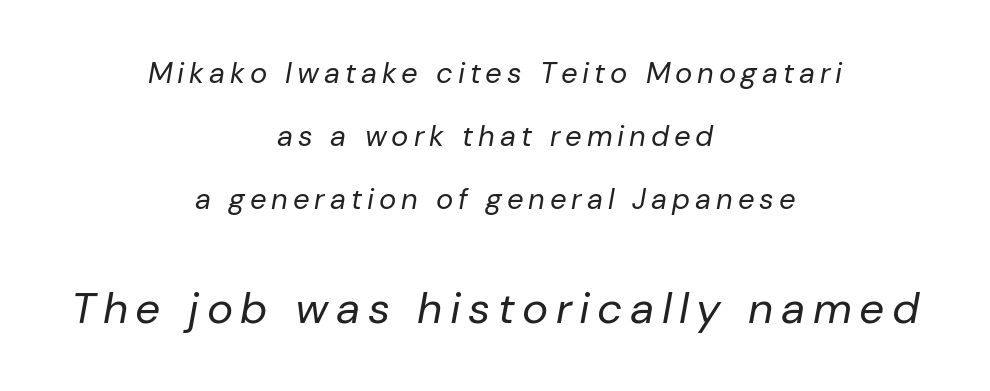
Q: Is the text bold? A: No.
Q: Is the text italic (slanted)? A: Yes, it leans right by about 10 degrees.
Q: Is the text underlined? A: No.
Q: How is the paragraph aligned? A: Centered.
Q: Is the spacing between lines tight, normal or loose? A: Loose.
Q: Which block of text is set in a larger size, the first (top) or the second (bottom)? A: The second (bottom) one.
Q: Width (condensed, normal, or wide)? A: Normal.
Q: Stroke contrast? A: Low.
Q: x-height? A: Medium.
Q: Monospaced? A: No.
